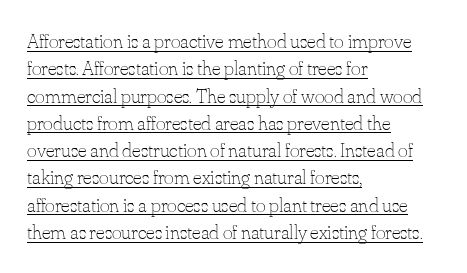
The passage shown is not bold in any degree. Typeset ragged right — the left edge is the straight one. Underlining? Definitely there. The face used here is rendered with its standard letterfit.
